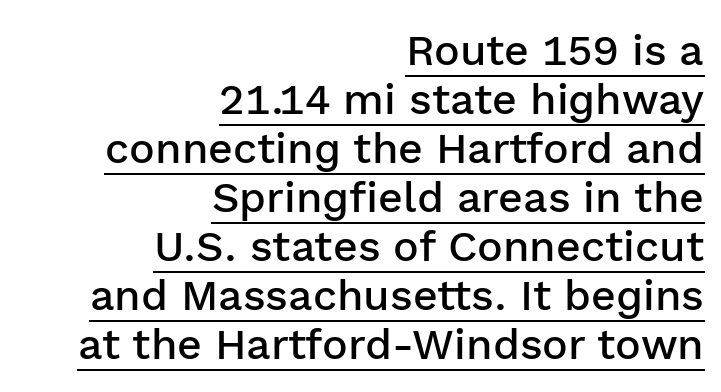
Inter-character spacing is left at the font's built-in metrics. These lines are set flush right with a ragged left edge. You could not count columns in this text — the font is proportionally spaced. Descenders here cross a horizontal rule under the line.
